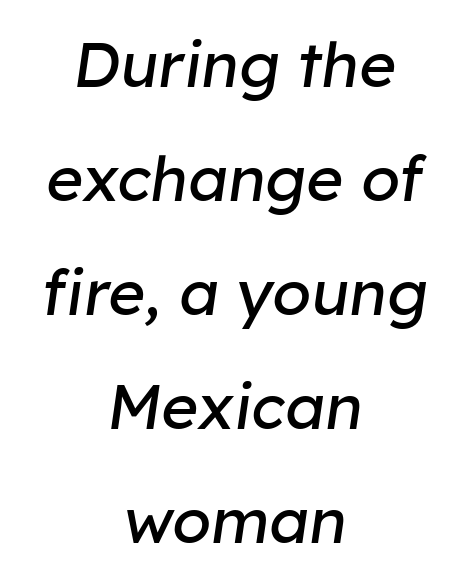
The image shows 63 px regular-weight type, italic (leaning right); set centered, line spacing 1.81x, normal letter spacing, not underlined; low stroke contrast and a medium x-height.
